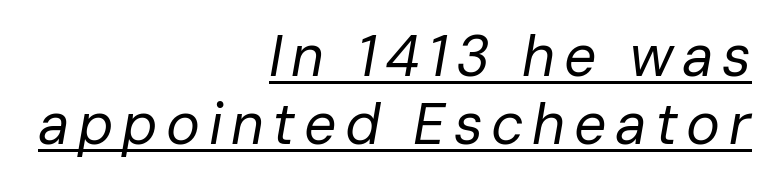
One-word summary of the alignment: right. Descenders here cross a horizontal rule under the line. Each stroke keeps to a modest, everyday thickness or less. The face used here has a pronounced slope to its letters. Looks like regular typesetting: each glyph gets only the width it needs.
